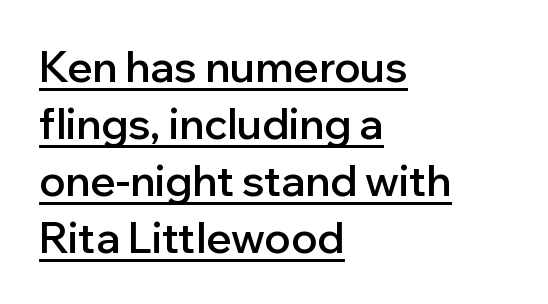
The image shows 42 px semibold sans-serif type, upright; set left-aligned, normal line spacing (1.36x), normal letter spacing, underlined; low stroke contrast and a medium x-height.
